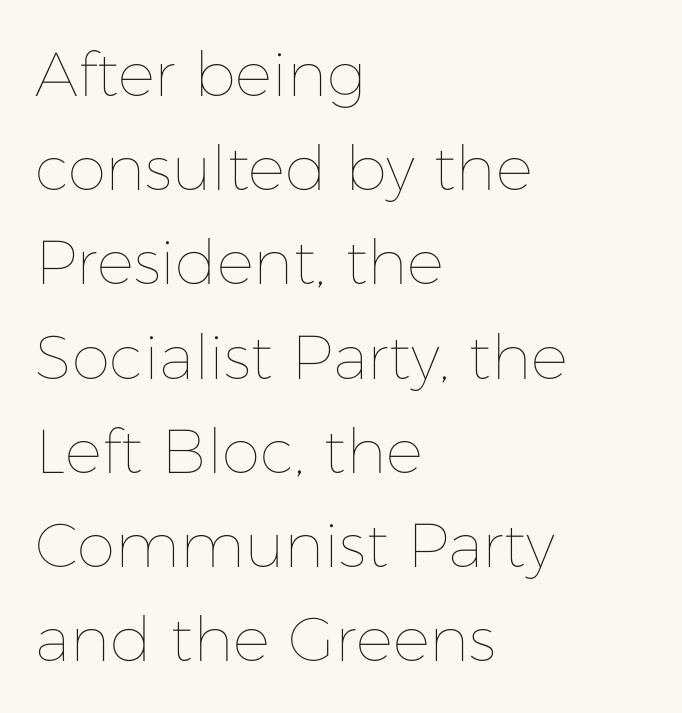
Stroke thickness stays within the range of a standard reading face or lighter. Here the glyphs are tracked normally, forming tight word shapes. The block of text has a typical density, with ordinary space between rows. A typesetter would call this proportional, since set widths differ per character. Glance below the letters and you will spot only blank space. Which margin do the lines hug? The left one — the right edge is uneven.
